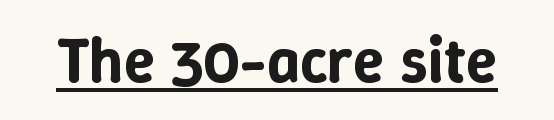
The image shows 64 px text type, upright; set normal letter spacing, underlined; low stroke contrast and a medium x-height.
